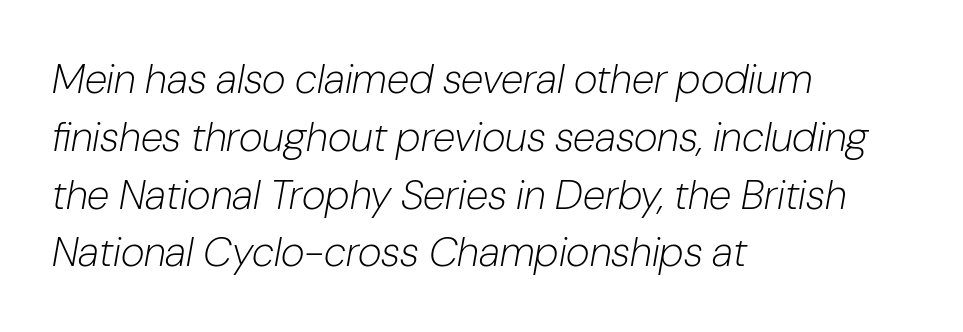
The image shows 41 px light type, italic (leaning right); set left-aligned, normal line spacing (1.41x), normal letter spacing, not underlined; low stroke contrast and a medium x-height.
